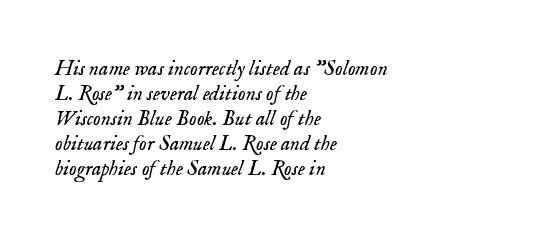
Q: Is the text bold? A: No.
Q: Is the text italic (slanted)? A: Yes, it leans right by about 18 degrees.
Q: Is the text underlined? A: No.
Q: How is the paragraph aligned? A: Left-aligned.
Q: Is the spacing between letters normal or unusually wide? A: Normal.
